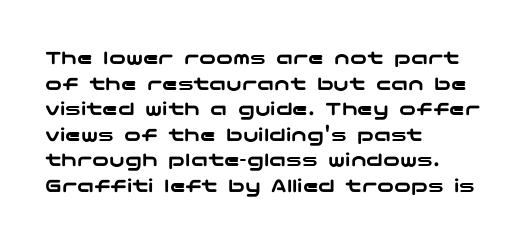
The image shows 21 px text type, upright; set left-aligned, line spacing 1.22x, normal letter spacing, not underlined.
